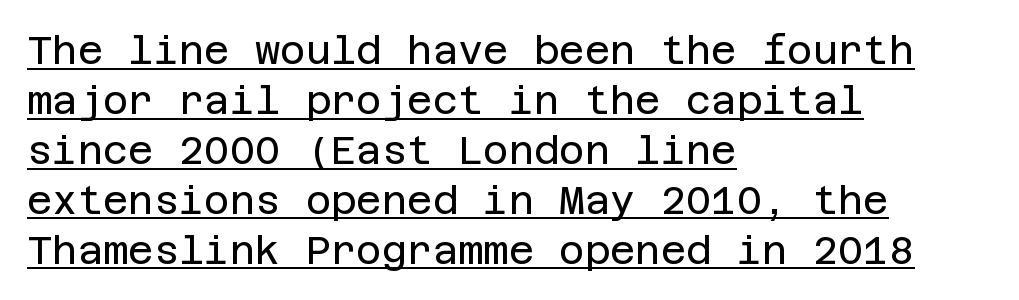
Q: Is the text bold? A: No.
Q: Is the text italic (slanted)? A: No, it is upright.
Q: Is the typeface a serif or a sans-serif typeface? A: Sans-serif.
Q: Is the text underlined? A: Yes.
Q: How is the paragraph aligned? A: Left-aligned.
Q: Is the spacing between letters normal or unusually wide? A: Normal.
Q: Is the spacing between lines tight, normal or loose? A: Normal.
Q: Width (condensed, normal, or wide)? A: Normal.
Q: Stroke contrast? A: Low.
Q: x-height? A: Large.
